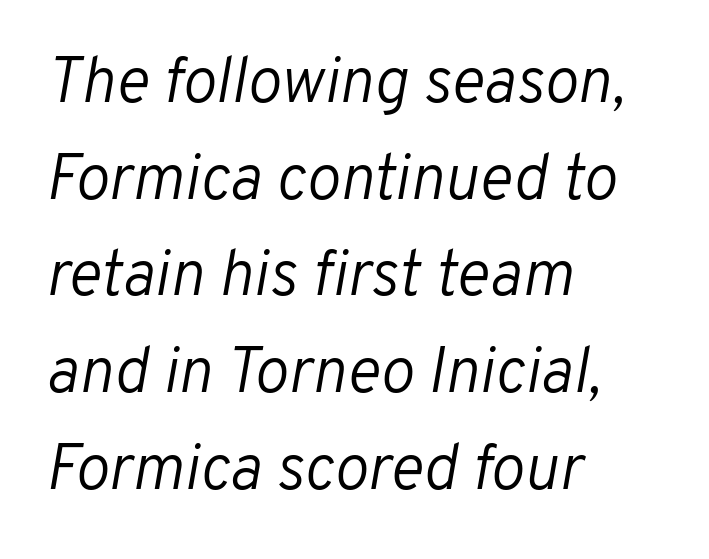
If you drew a ruler down the left edge, every line would touch it. The line-height multiplier appears to be the usual default. Compared with typical body copy, the letter spacing here is the same. Is this a fixed-width face? No — the glyphs have proportional, varying widths. Is the type slanted? Yes — the strokes lean at a clear angle.
